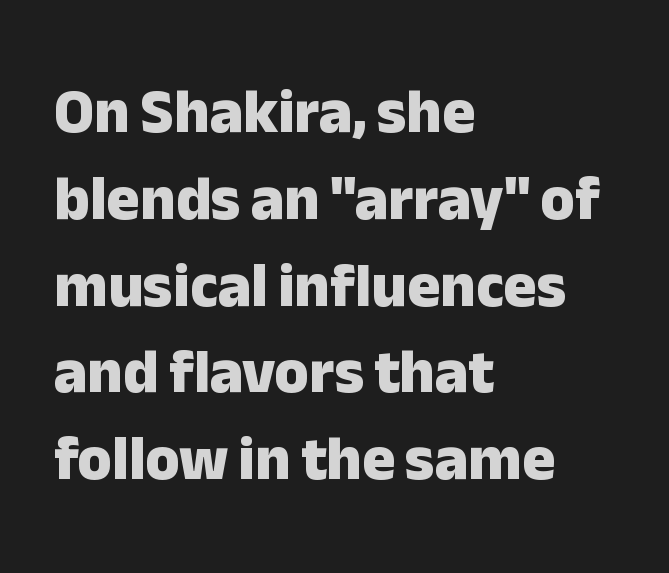
{"serif": "no", "italic": "no", "bold": "yes", "weight": "heavy", "width": "normal", "stroke_contrast": "low", "x_height": "medium", "monospaced": "no", "underline": "no", "align": "left", "line_spacing": "normal", "line_spacing_ratio": 1.4, "letter_spacing": "normal", "letter_spacing_em": 0.0, "glyph_px": 62}
